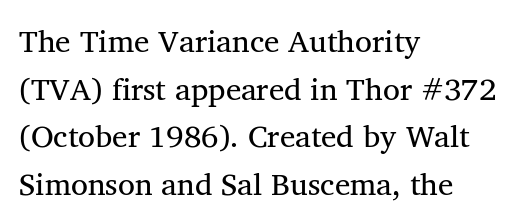
The image shows 31 px regular-weight serif type, upright; set left-aligned, normal line spacing (1.54x), normal letter spacing, not underlined; medium stroke contrast and a medium x-height.
